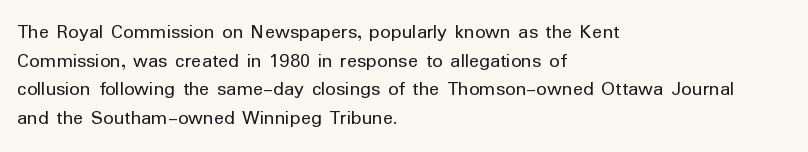
Line beginnings align vertically; line endings do not. Whoever set this chose a conventional vertical rhythm. Stroke mass is kept to a normal reading level or below. Nobody touched the tracking dial on this one.
